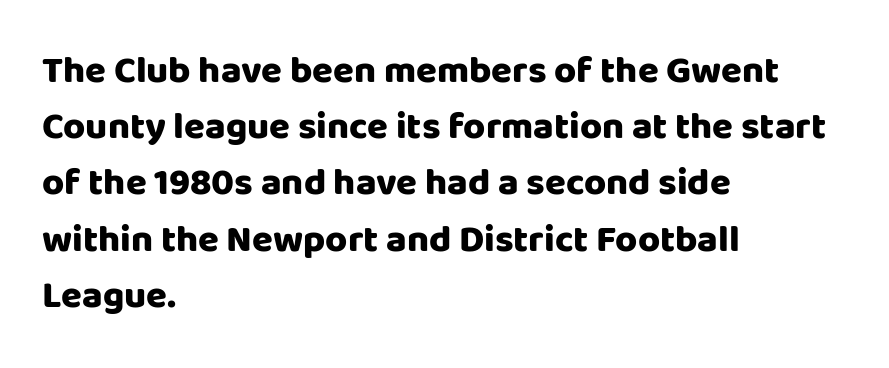
{"serif": "no", "italic": "no", "bold": "yes", "weight": "heavy", "width": "normal", "stroke_contrast": "low", "x_height": "large", "monospaced": "no", "underline": "no", "align": "left", "line_spacing": "normal", "line_spacing_ratio": 1.48, "letter_spacing": "normal", "letter_spacing_em": 0.0, "glyph_px": 38}
